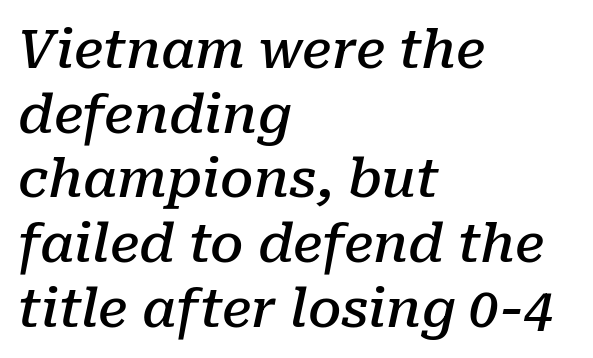
Q: Is the text bold? A: Semi-bold.
Q: Is the text italic (slanted)? A: Yes, it leans right by about 10 degrees.
Q: Is the typeface a serif or a sans-serif typeface? A: Serif.
Q: Is the text underlined? A: No.
Q: How is the paragraph aligned? A: Left-aligned.
Q: Is the spacing between letters normal or unusually wide? A: Normal.
Q: Width (condensed, normal, or wide)? A: Normal.
Q: Stroke contrast? A: Low.
Q: x-height? A: Medium.
Q: Monospaced? A: No.
